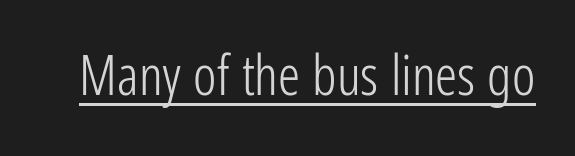
The image shows 55 px light, condensed sans-serif type, upright; set normal letter spacing, underlined; low stroke contrast and a medium x-height.
